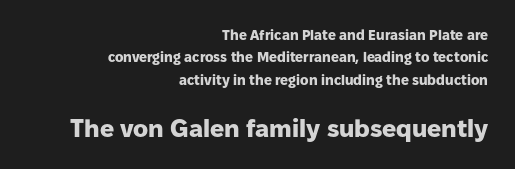
Q: Is the text bold? A: Yes.
Q: Is the text italic (slanted)? A: No, it is upright.
Q: Is the text underlined? A: No.
Q: How is the paragraph aligned? A: Right-aligned.
Q: Is the spacing between letters normal or unusually wide? A: Normal.
Q: Is the spacing between lines tight, normal or loose? A: Normal.
Q: Which block of text is set in a larger size, the first (top) or the second (bottom)? A: The second (bottom) one.
